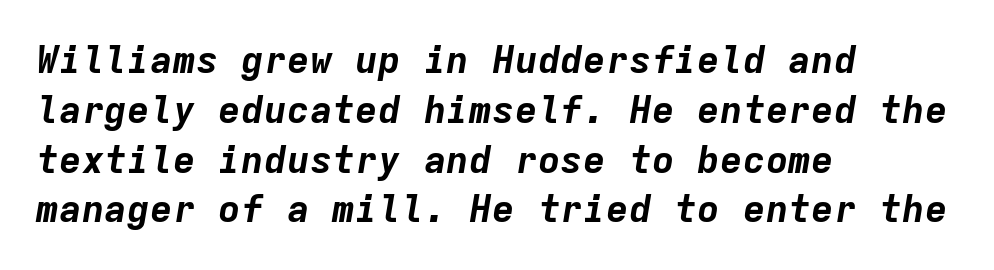
Q: Is the text bold? A: Yes.
Q: Is the text italic (slanted)? A: Yes, it leans right by about 9 degrees.
Q: Is the text underlined? A: No.
Q: How is the paragraph aligned? A: Left-aligned.
Q: Is the spacing between letters normal or unusually wide? A: Normal.
Q: Is the spacing between lines tight, normal or loose? A: Normal.
Q: Width (condensed, normal, or wide)? A: Normal.
Q: Stroke contrast? A: Low.
Q: x-height? A: Medium.
Q: Monospaced? A: Yes.
